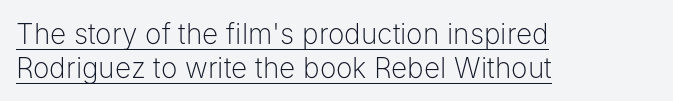
The image shows 28 px light sans-serif type, upright; set left-aligned, line spacing 1.21x, normal letter spacing, underlined; low stroke contrast and a medium x-height.
